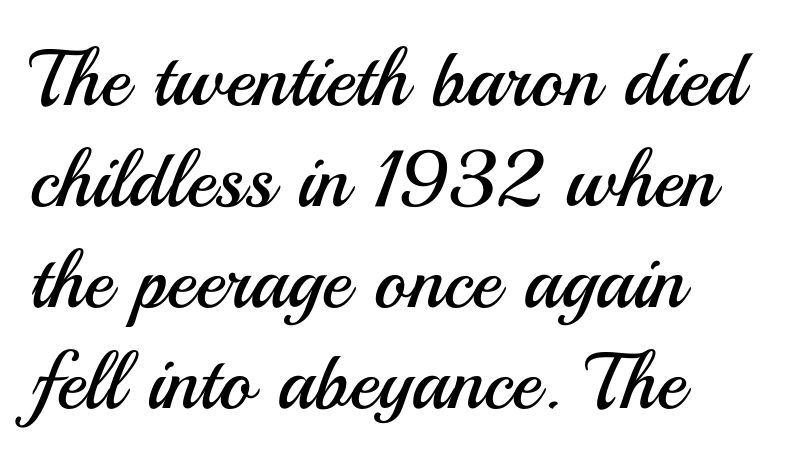
Q: Is the text bold? A: No.
Q: Is the text italic (slanted)? A: Yes.
Q: Is the typeface a serif or a sans-serif typeface? A: Sans-serif.
Q: Is the text underlined? A: No.
Q: How is the paragraph aligned? A: Left-aligned.
Q: Is the spacing between letters normal or unusually wide? A: Normal.
Q: Is the spacing between lines tight, normal or loose? A: Normal.
Q: Width (condensed, normal, or wide)? A: Normal.
Q: Stroke contrast? A: Medium.
Q: x-height? A: Small.
Q: Monospaced? A: No.
